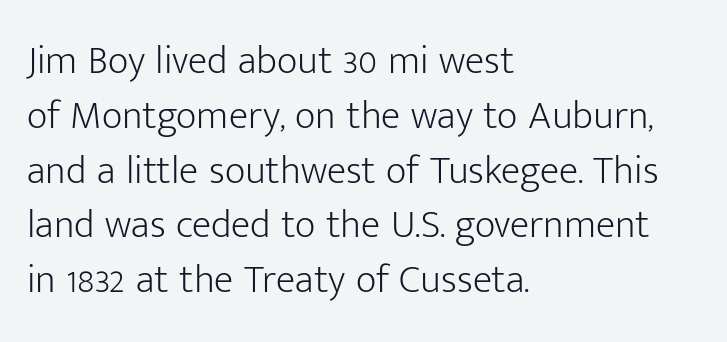
{"serif": "no", "italic": "no", "bold": "no", "weight": "light", "width": "normal", "stroke_contrast": "low", "x_height": "medium", "monospaced": "no", "underline": "no", "align": "left", "line_spacing": "normal", "line_spacing_ratio": 1.37, "letter_spacing": "normal", "letter_spacing_em": 0.0, "glyph_px": 40}
